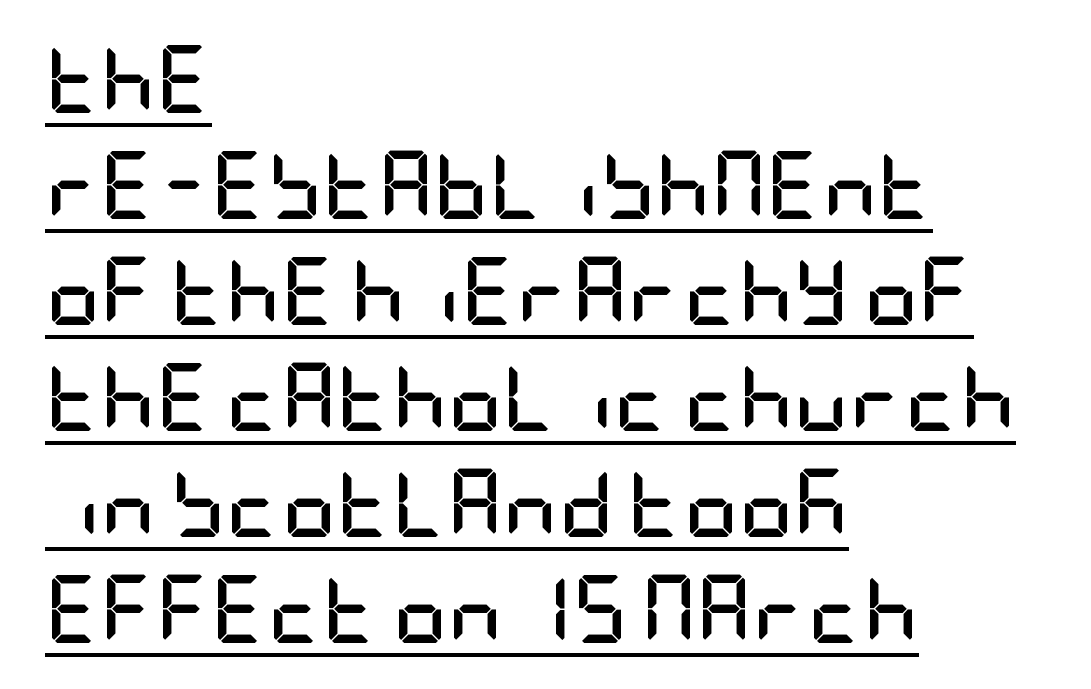
The image shows 68 px semibold, condensed sans-serif type, upright; set left-aligned, normal line spacing (1.56x), normal letter spacing, underlined; low stroke contrast and a large x-height.
